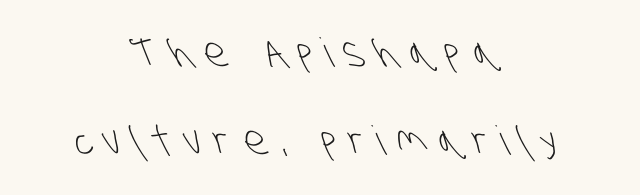
Summary of weight: not heavy and not bold. The designer dialed line spacing up above the default. The paragraph has two soft edges and a firm central axis. Proportional: the letters do not fall into vertical columns.
